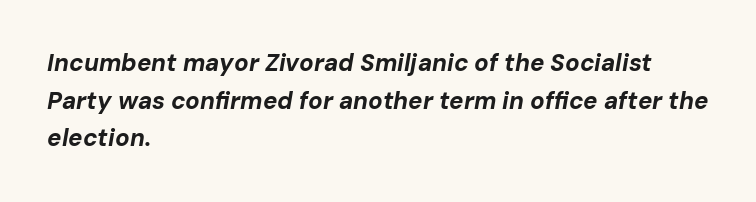
The image shows 24 px bold type, italic (leaning right); set left-aligned, normal line spacing (1.57x), normal letter spacing, not underlined.
